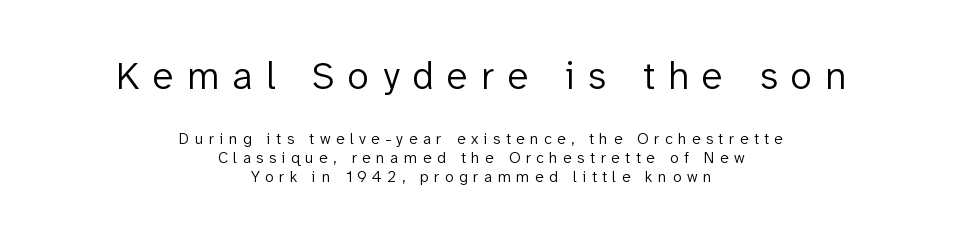
{"serif": "no", "italic": "no", "bold": "no", "weight": "light", "width": "normal", "stroke_contrast": "low", "x_height": "medium", "monospaced": "no", "underline": "no", "align": "center", "line_spacing_ratio": 1.2, "letter_spacing": "wide", "letter_spacing_em": 0.34, "larger_block": "first", "size_ratio": 2.44, "glyph_px": 39}
